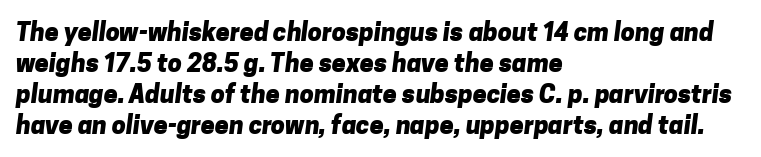
The image shows 25 px bold type; set left-aligned, line spacing 1.24x, normal letter spacing, not underlined.
